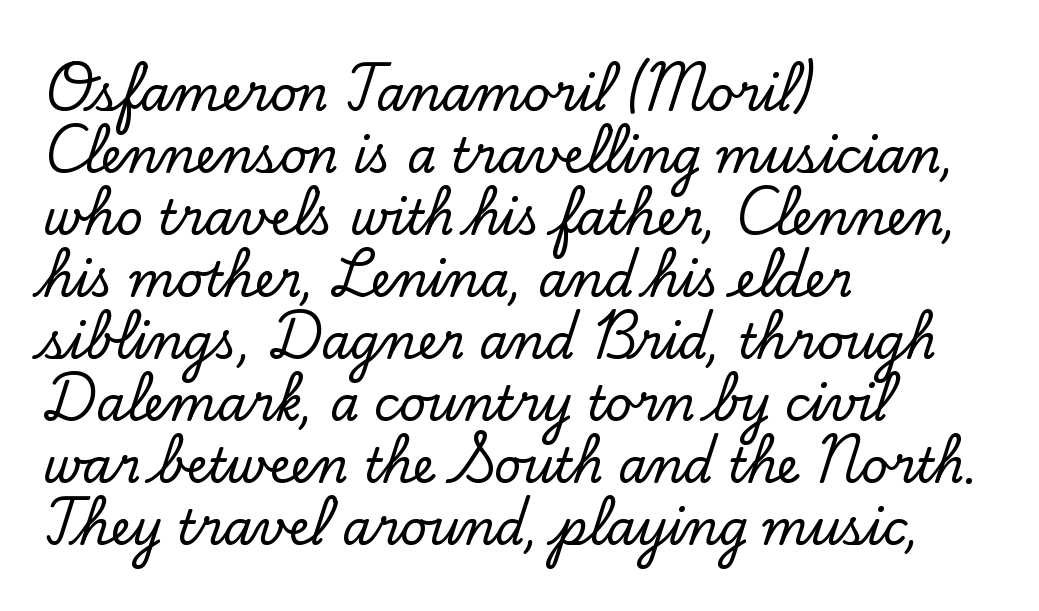
{"serif": "yes", "width": "normal", "stroke_contrast": "low", "x_height": "small", "monospaced": "no", "underline": "no", "align": "left", "line_spacing": "normal", "line_spacing_ratio": 1.32, "letter_spacing": "normal", "letter_spacing_em": 0.0, "glyph_px": 47}
